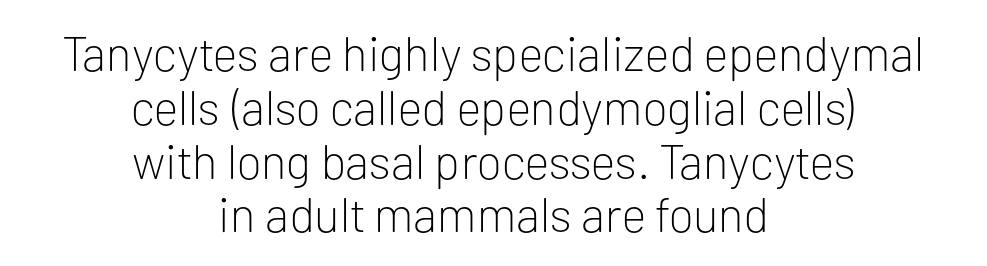
Is the stroke heavy? The answer is a plain regular-or-lighter. One glance says dense: line gaps are narrower than usual. Beneath every word, the page is bare. Observe the absence of serifs on each vertical stroke in this sample. These lines keep a tight, regular rhythm from letter to letter. Think of a printed novel: that variable character pitch is what you see here.
